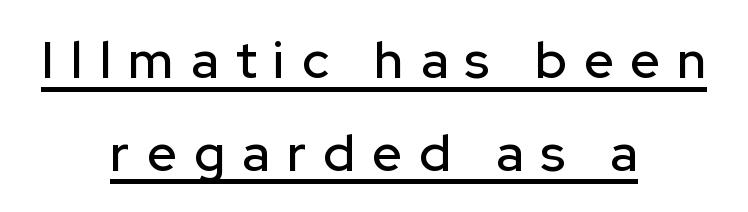
Underline: present. Students, note that the glyphs here are deliberately spaced far apart. The text block is weighted toward neither margin, spreading evenly from the middle. These lines were composed using upright roman letters.
